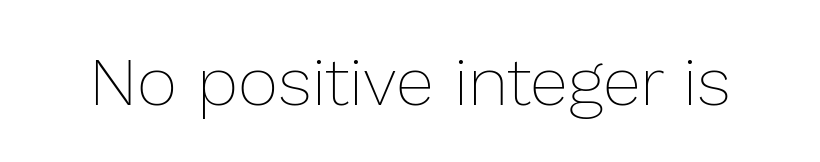
Q: Is the text bold? A: No.
Q: Is the text italic (slanted)? A: No, it is upright.
Q: Is the text underlined? A: No.
Q: Is the spacing between letters normal or unusually wide? A: Normal.
Q: Width (condensed, normal, or wide)? A: Normal.
Q: Stroke contrast? A: Low.
Q: x-height? A: Medium.
Q: Monospaced? A: No.
